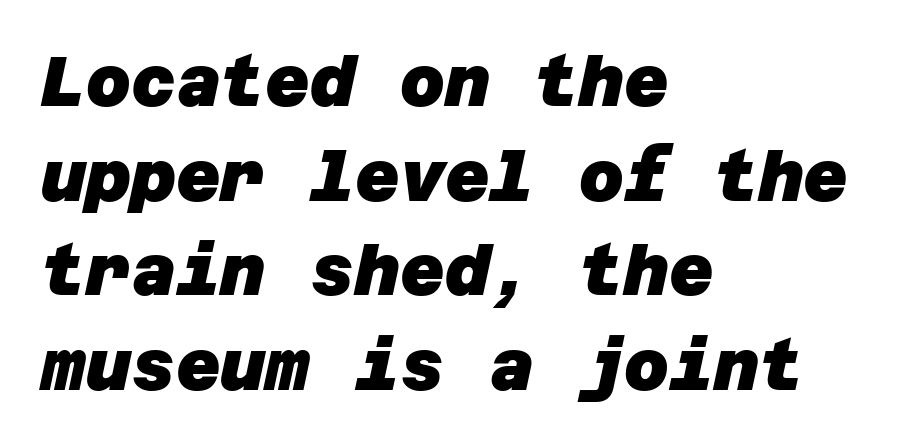
Q: Is the text bold? A: Yes.
Q: Is the typeface a serif or a sans-serif typeface? A: Sans-serif.
Q: Is the text underlined? A: No.
Q: How is the paragraph aligned? A: Left-aligned.
Q: Is the spacing between letters normal or unusually wide? A: Normal.
Q: Is the spacing between lines tight, normal or loose? A: Normal.
Q: Width (condensed, normal, or wide)? A: Normal.
Q: Stroke contrast? A: Low.
Q: x-height? A: Large.
